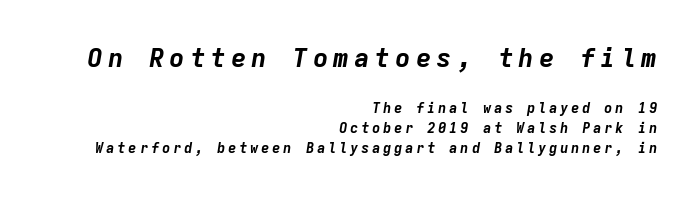
{"italic": "yes", "lean": "right", "slant_degrees": 9, "bold": "yes", "underline": "no", "align": "right", "line_spacing": "normal", "line_spacing_ratio": 1.43, "larger_block": "first", "size_ratio": 1.86, "glyph_px": 26}
